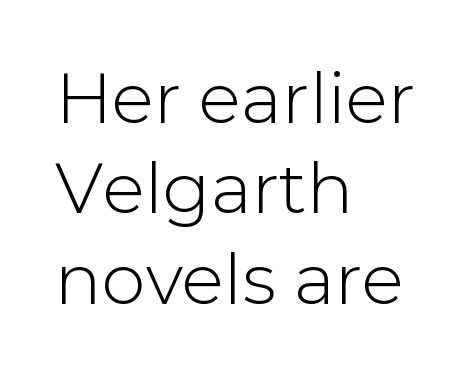
{"serif": "no", "italic": "no", "width": "normal", "stroke_contrast": "low", "x_height": "medium", "monospaced": "no", "underline": "no", "align": "left", "line_spacing": "normal", "line_spacing_ratio": 1.29, "letter_spacing": "normal", "letter_spacing_em": 0.0, "glyph_px": 70}
